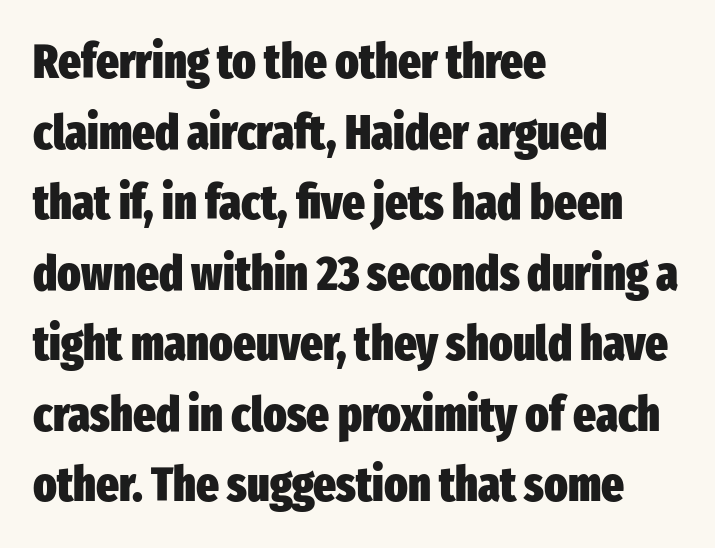
The image shows 48 px heavy, condensed sans-serif type, upright; set left-aligned, normal line spacing (1.47x), normal letter spacing, not underlined; low stroke contrast and a medium x-height.
